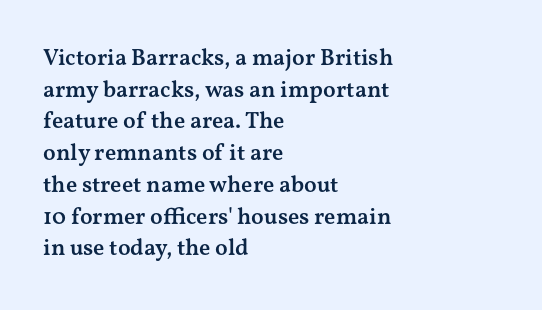
{"italic": "no", "bold": "semi", "underline": "no", "align": "left", "line_spacing": "normal", "line_spacing_ratio": 1.38, "letter_spacing": "normal", "letter_spacing_em": 0.0, "glyph_px": 23}
